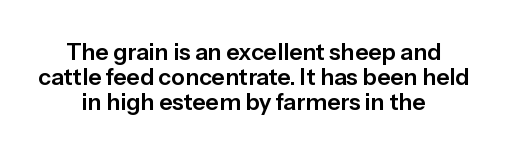
Q: Is the text italic (slanted)? A: No, it is upright.
Q: Is the text underlined? A: No.
Q: How is the paragraph aligned? A: Centered.
Q: Is the spacing between letters normal or unusually wide? A: Normal.
Q: Is the spacing between lines tight, normal or loose? A: Tight.
